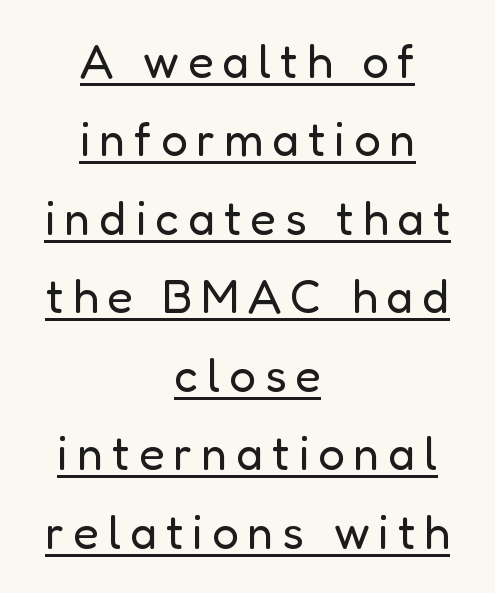
{"serif": "no", "italic": "no", "bold": "no", "weight": "regular", "width": "normal", "stroke_contrast": "low", "x_height": "medium", "monospaced": "no", "underline": "yes", "align": "center", "line_spacing": "normal", "line_spacing_ratio": 1.67, "glyph_px": 47}
